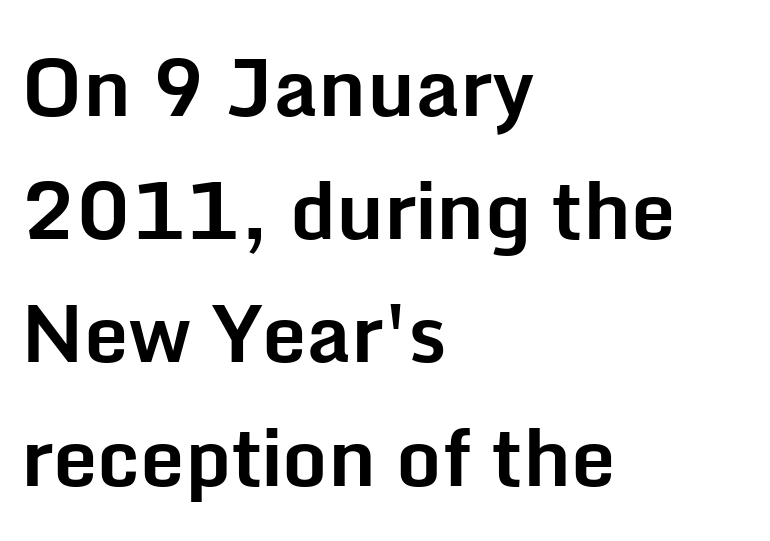
Q: Is the text bold? A: Yes.
Q: Is the text italic (slanted)? A: No, it is upright.
Q: Is the typeface a serif or a sans-serif typeface? A: Sans-serif.
Q: Is the text underlined? A: No.
Q: How is the paragraph aligned? A: Left-aligned.
Q: Is the spacing between letters normal or unusually wide? A: Normal.
Q: Is the spacing between lines tight, normal or loose? A: Normal.
Q: Width (condensed, normal, or wide)? A: Normal.
Q: Stroke contrast? A: Low.
Q: x-height? A: Medium.
Q: Monospaced? A: No.
